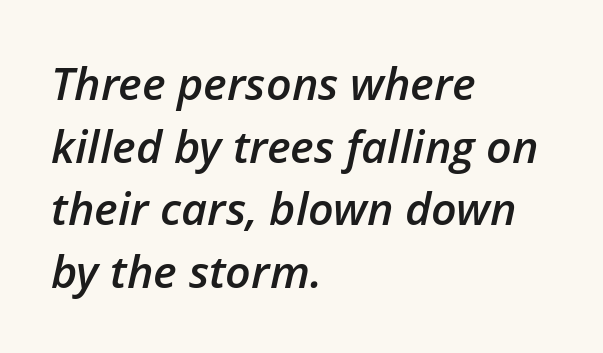
Q: Is the text bold? A: Semi-bold.
Q: Is the text italic (slanted)? A: Yes, it leans right by about 12 degrees.
Q: Is the text underlined? A: No.
Q: How is the paragraph aligned? A: Left-aligned.
Q: Is the spacing between letters normal or unusually wide? A: Normal.
Q: Is the spacing between lines tight, normal or loose? A: Normal.
Q: Width (condensed, normal, or wide)? A: Normal.
Q: Stroke contrast? A: Low.
Q: x-height? A: Medium.
Q: Monospaced? A: No.
